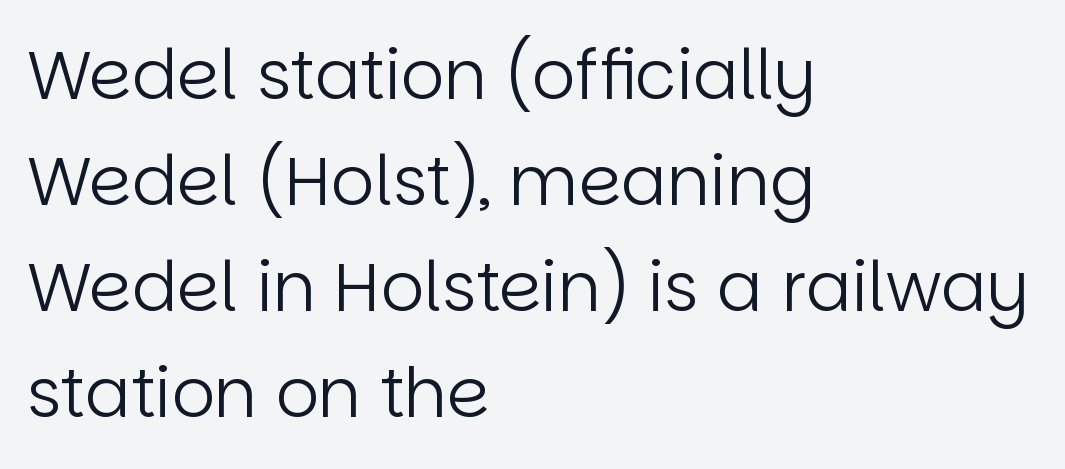
The image shows 68 px regular-weight sans-serif type, upright; set left-aligned, normal line spacing (1.56x), normal letter spacing, not underlined; low stroke contrast and a large x-height.
